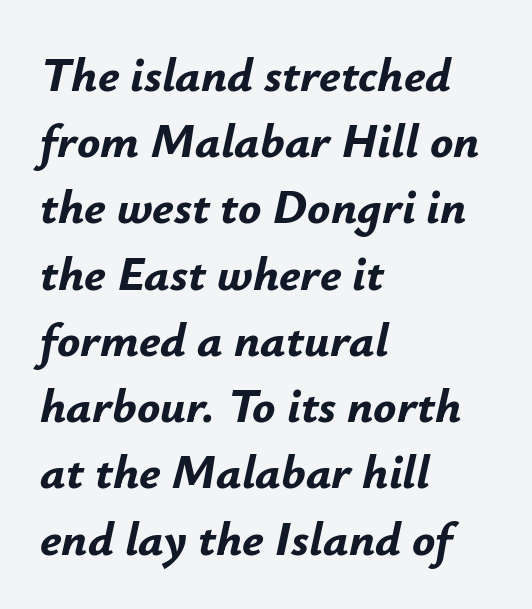
The image shows 48 px bold type, italic (leaning right); set left-aligned, normal line spacing (1.38x), normal letter spacing, not underlined; low stroke contrast and a small x-height.
